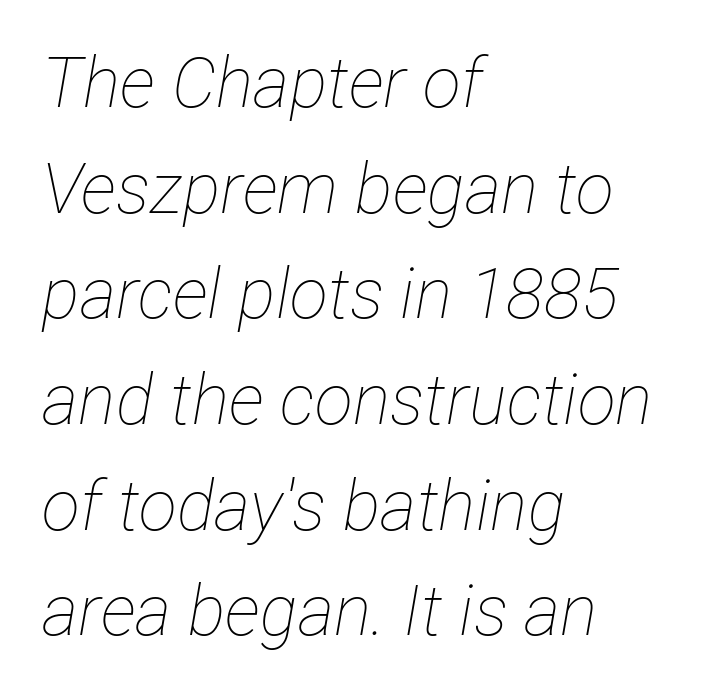
In terms of leading, this rendering sits right in the middle. Compared with a typical body face, this is equally light or lighter still. This sample has the flowing, uneven cadence of proportional lettering. In terms of posture, this sample is oblique. Is the letter spacing exaggerated? No — it looks like the ordinary default.
